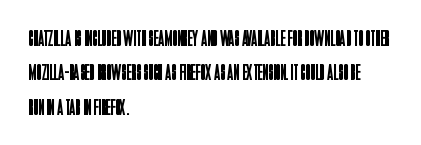
The vertical gap from one line to the next is medium. These lines were composed using upright roman letters. Horizontal alignment here is leftward, the default for most running prose. The gaps between neighbouring characters are ordinary and unremarkable. Weight: regular or lighter.
